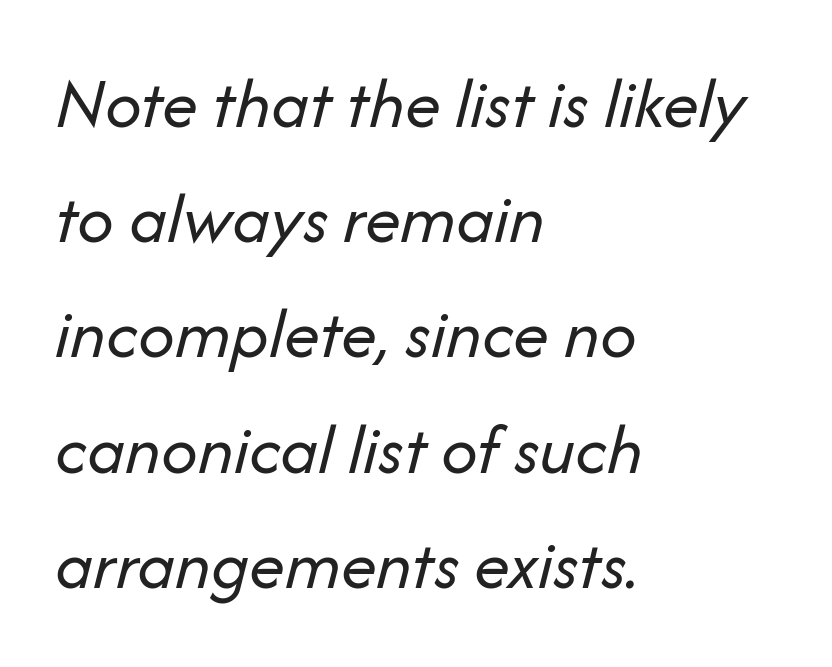
The image shows 72 px regular-weight type, italic (leaning right); set left-aligned, normal line spacing (1.6x), normal letter spacing, not underlined; low stroke contrast and a medium x-height.
